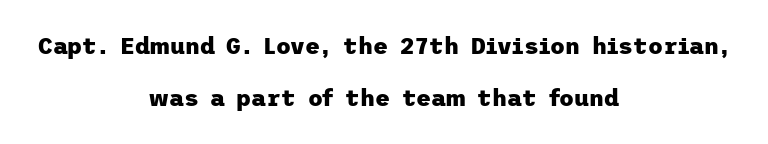
{"italic": "no", "bold": "yes", "underline": "no", "align": "center", "line_spacing": "loose", "line_spacing_ratio": 2.28, "letter_spacing": "normal", "letter_spacing_em": 0.0, "glyph_px": 23}
